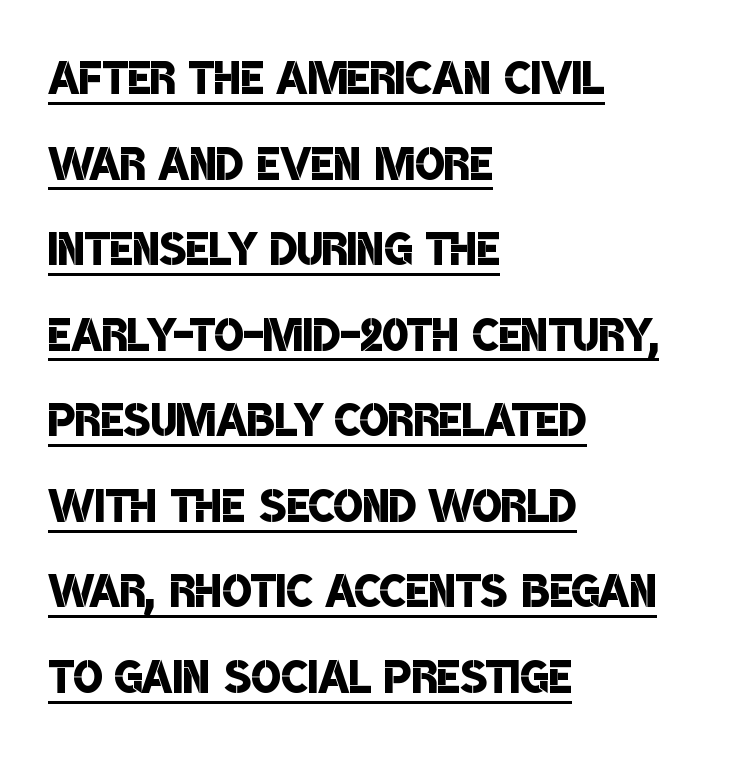
The lettering is marked with a stroke running underneath it. Think of a printed novel: that variable character pitch is what you see here. The gaps between neighbouring characters are ordinary and unremarkable. In CSS terms this would be text-align: left.
